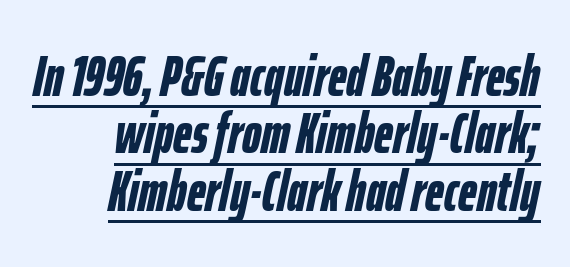
The image shows 58 px semibold, condensed type, italic (leaning right); set right-aligned, tight line spacing (0.99x), normal letter spacing, underlined; low stroke contrast and a medium x-height.
